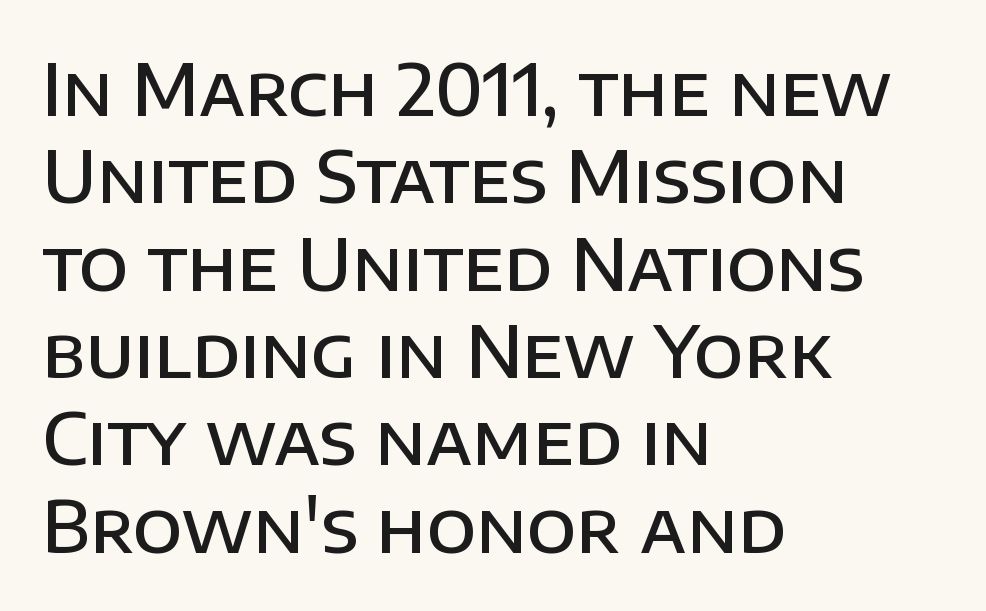
The image shows 71 px semibold sans-serif type, upright; set left-aligned, line spacing 1.23x, normal letter spacing, not underlined; low stroke contrast and a large x-height.
